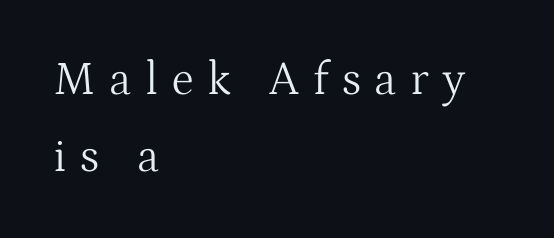
The lettering holds an erect, upright posture throughout. Honestly, there is no underline to notice here at all. Do the characters align in a grid? No, the font is proportional. The passage shown stacks its lines at a standard gap.
